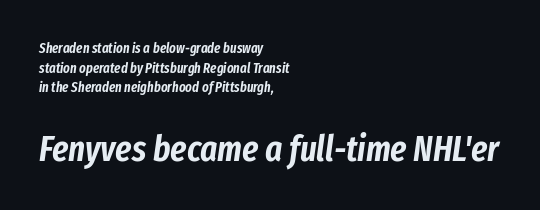
Q: Is the text italic (slanted)? A: Yes, it leans right by about 8 degrees.
Q: Is the text underlined? A: No.
Q: How is the paragraph aligned? A: Left-aligned.
Q: Is the spacing between letters normal or unusually wide? A: Normal.
Q: Is the spacing between lines tight, normal or loose? A: Normal.
Q: Which block of text is set in a larger size, the first (top) or the second (bottom)? A: The second (bottom) one.
Q: Width (condensed, normal, or wide)? A: Condensed.
Q: Stroke contrast? A: Low.
Q: x-height? A: Medium.
Q: Monospaced? A: No.
